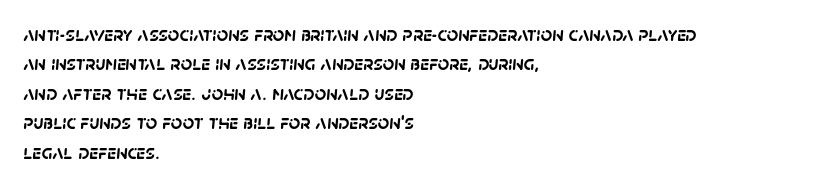
The image shows 20 px bold type; set left-aligned, normal line spacing (1.47x), normal letter spacing, not underlined.
